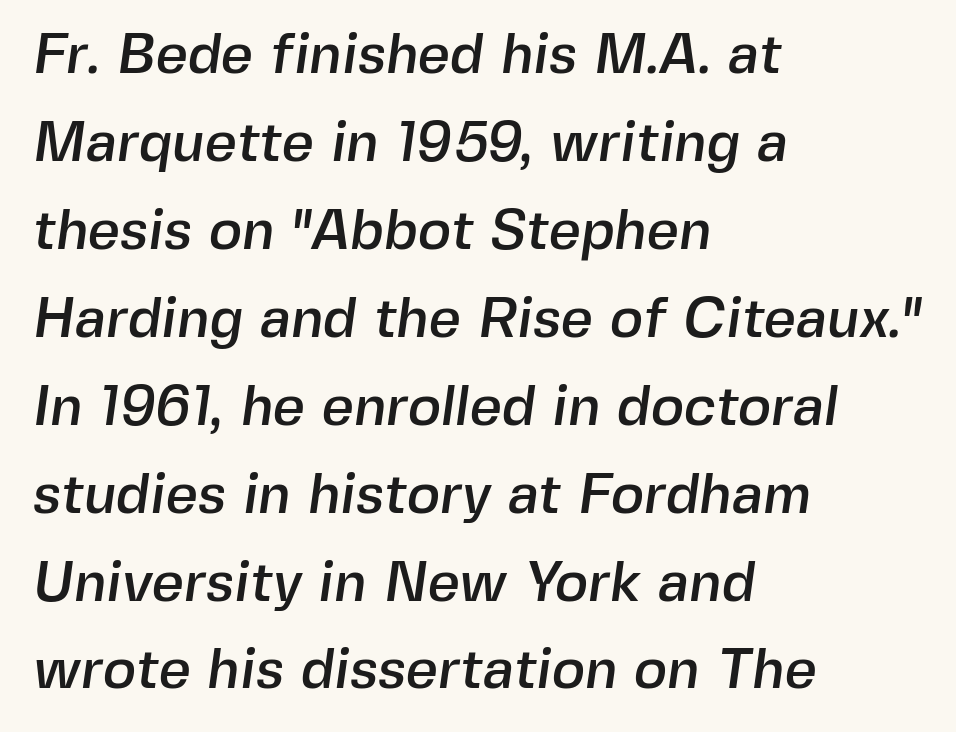
Serifs: no, the terminals of the letterforms are clean. Has an underline been added? It has not. The passage is arranged the way most books set body copy — flush left. The tracking reads as untouched default to a designer's eye. Vertically, the passage feels balanced, rows spaced as you'd expect.
